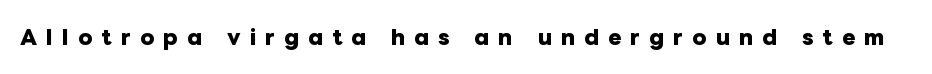
The image shows 20 px bold type, upright; set unusually wide letter spacing (+0.46 em), not underlined.
